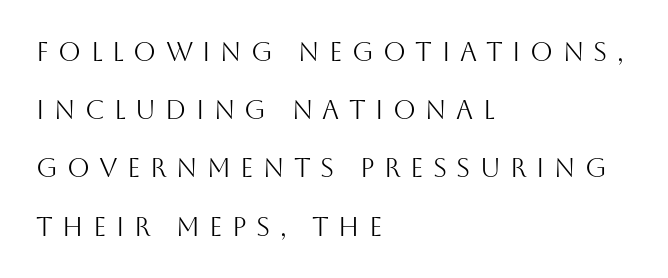
{"italic": "no", "bold": "no", "underline": "no", "align": "left", "line_spacing": "loose", "line_spacing_ratio": 2.24, "letter_spacing": "wide", "letter_spacing_em": 0.36, "glyph_px": 26}
